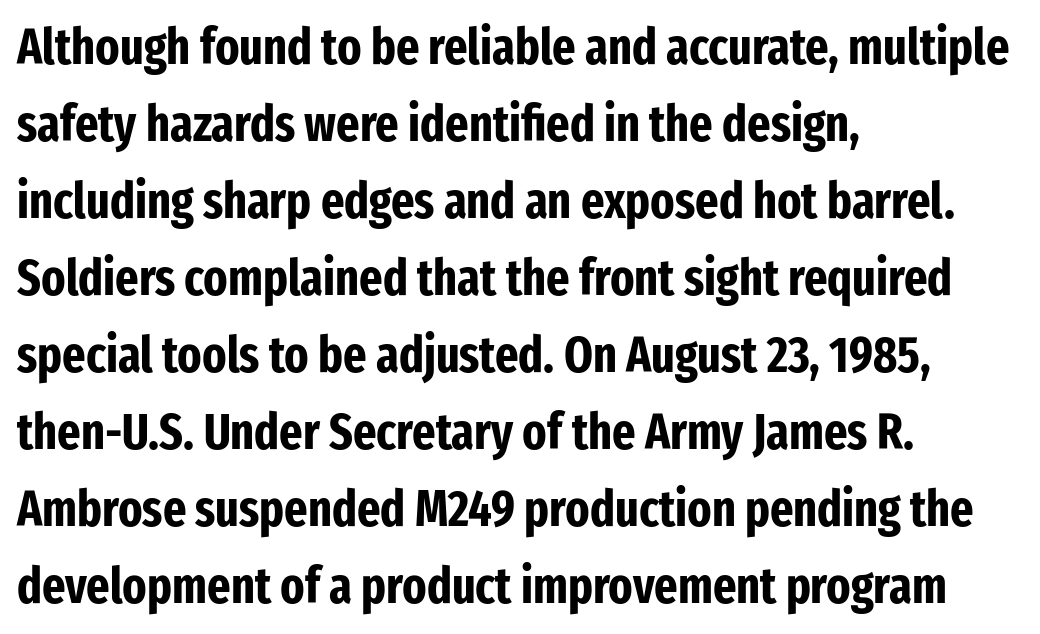
{"serif": "no", "italic": "no", "bold": "yes", "weight": "bold", "width": "condensed", "stroke_contrast": "low", "x_height": "medium", "monospaced": "no", "underline": "no", "align": "left", "line_spacing": "normal", "line_spacing_ratio": 1.54, "letter_spacing": "normal", "letter_spacing_em": 0.0, "glyph_px": 50}
